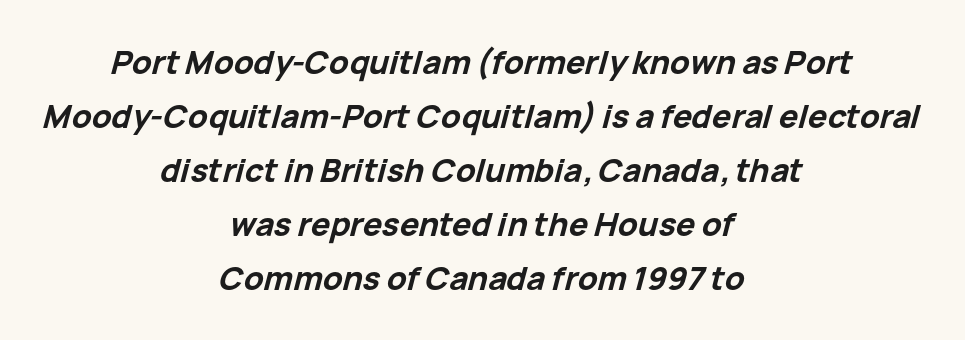
The image shows 32 px bold type, italic (leaning right); set centered, normal line spacing (1.69x), normal letter spacing, not underlined; low stroke contrast and a medium x-height.
